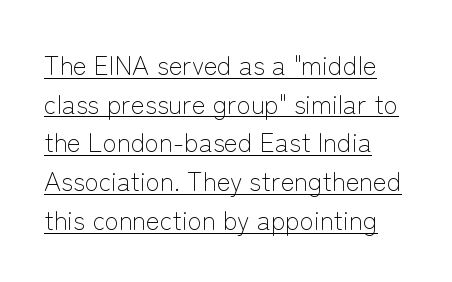
Q: Is the text bold? A: No.
Q: Is the text italic (slanted)? A: No, it is upright.
Q: Is the text underlined? A: Yes.
Q: Is the spacing between letters normal or unusually wide? A: Normal.
Q: Is the spacing between lines tight, normal or loose? A: Normal.
